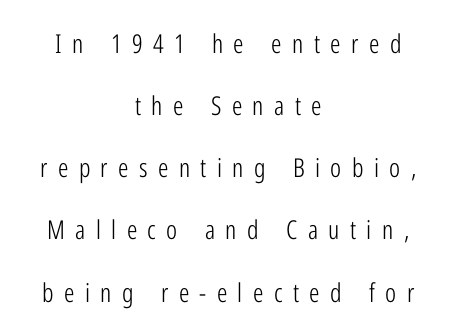
The image shows 26 px text type, upright; set centered, loose line spacing (2.39x), unusually wide letter spacing (+0.4 em), not underlined.
